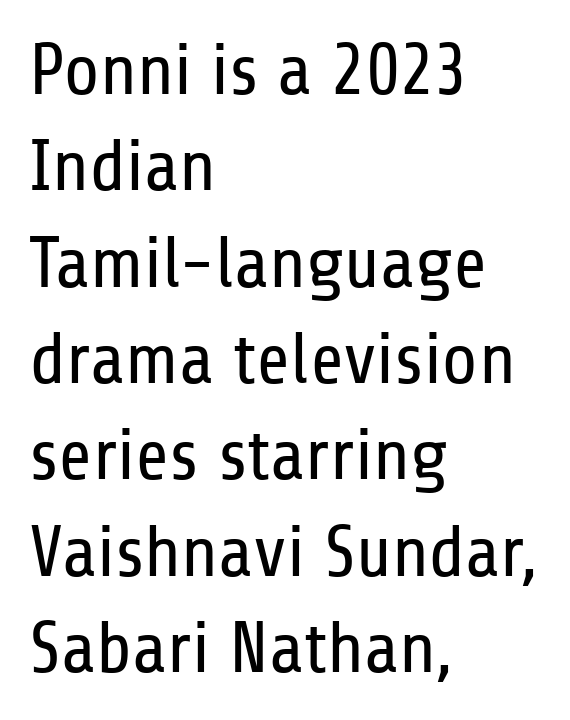
Rule under the text: the space is simply empty. A typesetter would mark this as roman, not italic. The line texture is even and compact thanks to regular tracking. The block of text has a typical density, with ordinary space between rows. The face looks like a standard text weight, possibly lighter.
